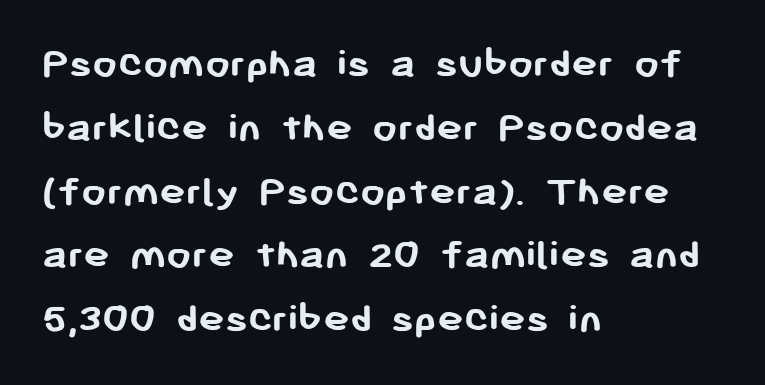
Q: Is the text bold? A: Yes.
Q: Is the text italic (slanted)? A: No, it is upright.
Q: Is the typeface a serif or a sans-serif typeface? A: Sans-serif.
Q: Is the text underlined? A: No.
Q: How is the paragraph aligned? A: Left-aligned.
Q: Is the spacing between letters normal or unusually wide? A: Normal.
Q: Is the spacing between lines tight, normal or loose? A: Normal.
Q: Width (condensed, normal, or wide)? A: Normal.
Q: Stroke contrast? A: Low.
Q: x-height? A: Medium.
Q: Monospaced? A: No.
